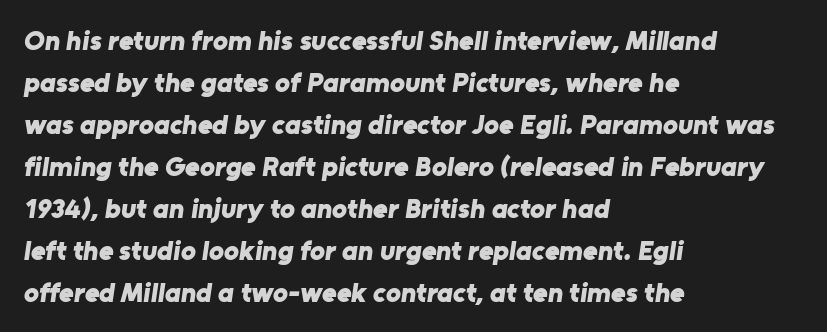
{"serif": "no", "bold": "yes", "weight": "bold", "width": "normal", "stroke_contrast": "low", "x_height": "medium", "monospaced": "no", "underline": "no", "align": "left", "line_spacing": "normal", "line_spacing_ratio": 1.5, "letter_spacing": "normal", "letter_spacing_em": 0.0, "glyph_px": 28}
